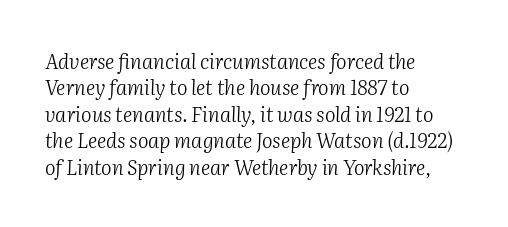
The image shows 20 px text type, italic (leaning right); set left-aligned, normal line spacing (1.32x), normal letter spacing, not underlined.
